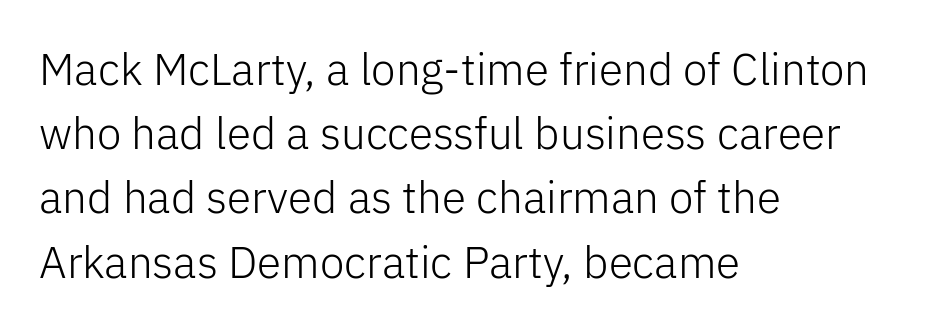
{"serif": "no", "italic": "no", "bold": "no", "weight": "light", "width": "normal", "stroke_contrast": "low", "x_height": "medium", "monospaced": "no", "underline": "no", "align": "left", "line_spacing": "normal", "line_spacing_ratio": 1.46, "letter_spacing": "normal", "letter_spacing_em": 0.0, "glyph_px": 44}
